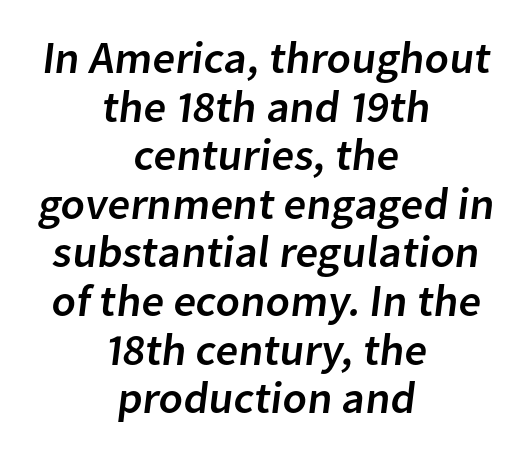
Is the letter spacing exaggerated? No — it looks like the ordinary default. The letters carry no serifs — their stems end cleanly without finishing strokes. The rag falls on both sides of this text block equally. Descender tails drop into unmarked territory. A typesetter would call this leading minimal, almost set solid.
